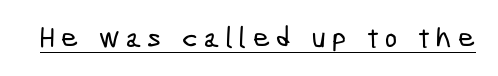
Q: Is the typeface a serif or a sans-serif typeface? A: Sans-serif.
Q: Is the text underlined? A: Yes.
Q: Is the spacing between letters normal or unusually wide? A: Unusually wide.
Q: Width (condensed, normal, or wide)? A: Condensed.
Q: Stroke contrast? A: Low.
Q: x-height? A: Medium.
Q: Monospaced? A: No.
